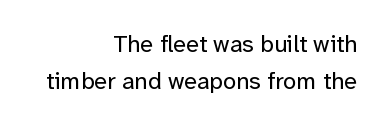
{"italic": "no", "bold": "no", "underline": "no", "align": "right", "line_spacing": "normal", "line_spacing_ratio": 1.54, "letter_spacing": "normal", "letter_spacing_em": 0.0, "glyph_px": 24}
